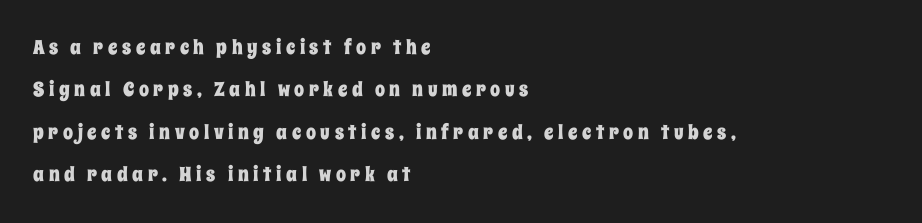
Q: Is the text italic (slanted)? A: No, it is upright.
Q: Is the text underlined? A: No.
Q: How is the paragraph aligned? A: Left-aligned.
Q: Is the spacing between letters normal or unusually wide? A: Unusually wide.
Q: Is the spacing between lines tight, normal or loose? A: Loose.
